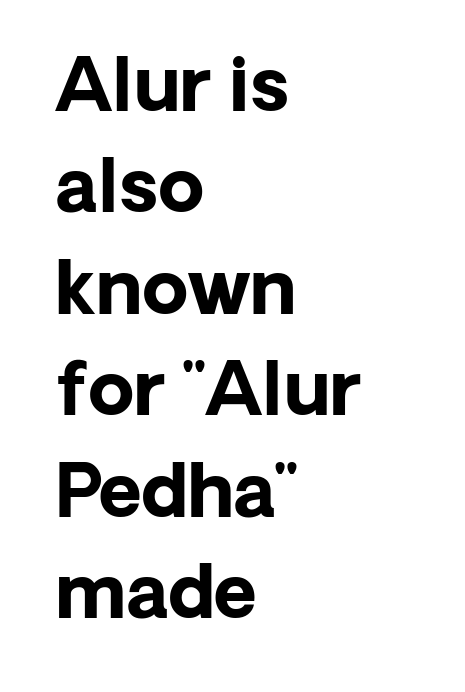
The image shows 74 px bold sans-serif type, upright; set left-aligned, normal line spacing (1.37x), normal letter spacing, not underlined; low stroke contrast and a medium x-height.
